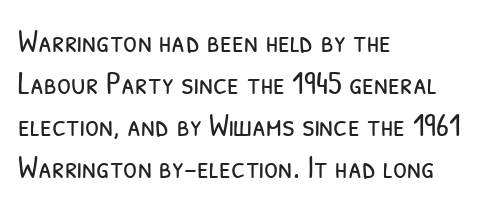
If you drew a ruler down the left edge, every line would touch it. Think of a printed novel: that variable character pitch is what you see here. Stems here are at most as thick as an everyday book face. This sample uses a sans-serif face. Inter-character spacing is left at the font's built-in metrics. Interline gaps are of average width in this sample.
